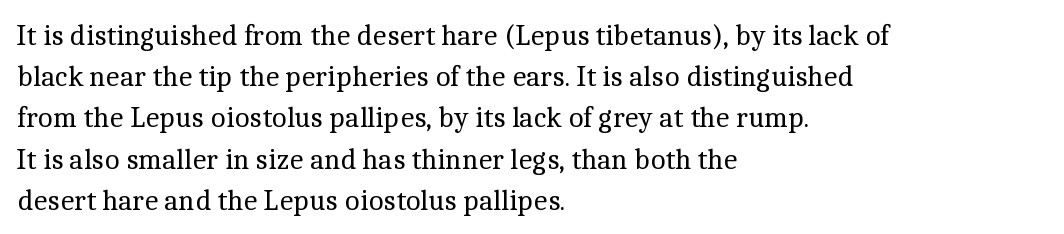
The image shows 29 px regular-weight serif type, upright; set left-aligned, normal line spacing (1.42x), normal letter spacing, not underlined; a medium x-height.
